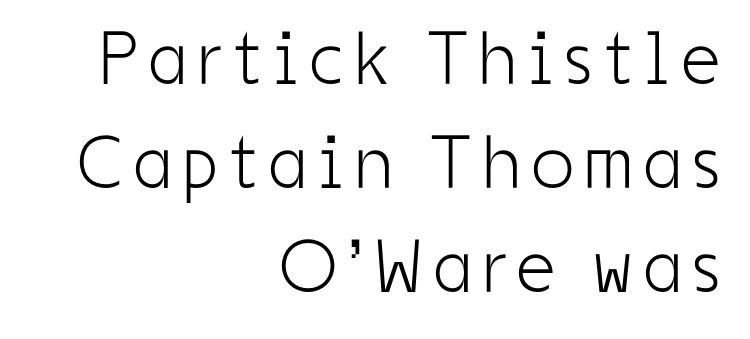
The image shows 75 px light, condensed sans-serif type, upright; set right-aligned, normal line spacing (1.39x), not underlined; low stroke contrast and a medium x-height.
